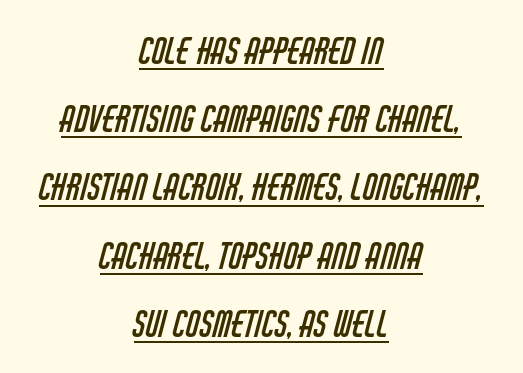
{"serif": "no", "bold": "no", "weight": "regular", "width": "condensed", "stroke_contrast": "low", "x_height": "large", "monospaced": "no", "underline": "yes", "align": "center", "line_spacing": "loose", "line_spacing_ratio": 1.95, "letter_spacing": "normal", "letter_spacing_em": 0.0, "glyph_px": 35}
